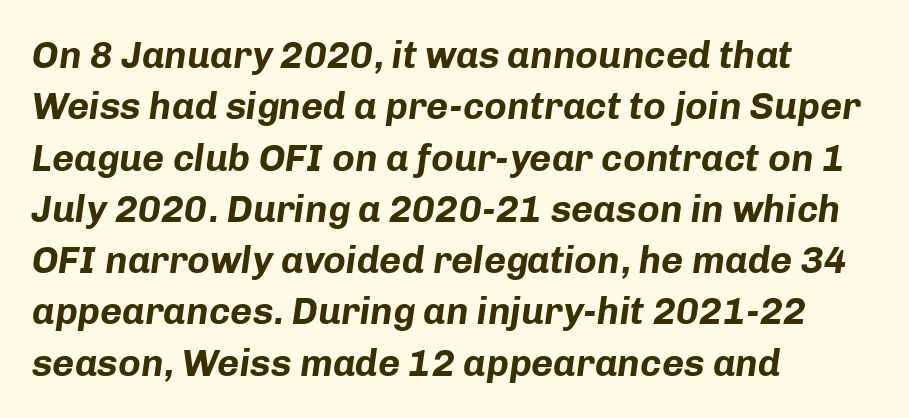
You can tell it's italic because the verticals aren't actually vertical. Successive baselines arrive at the customary interval. Compared with typical body copy, the letter spacing here is the same. The rendering anchors every line to the left-hand side. Just letters on the line, the space beneath them empty. Weight check: bold — yes, fully.
